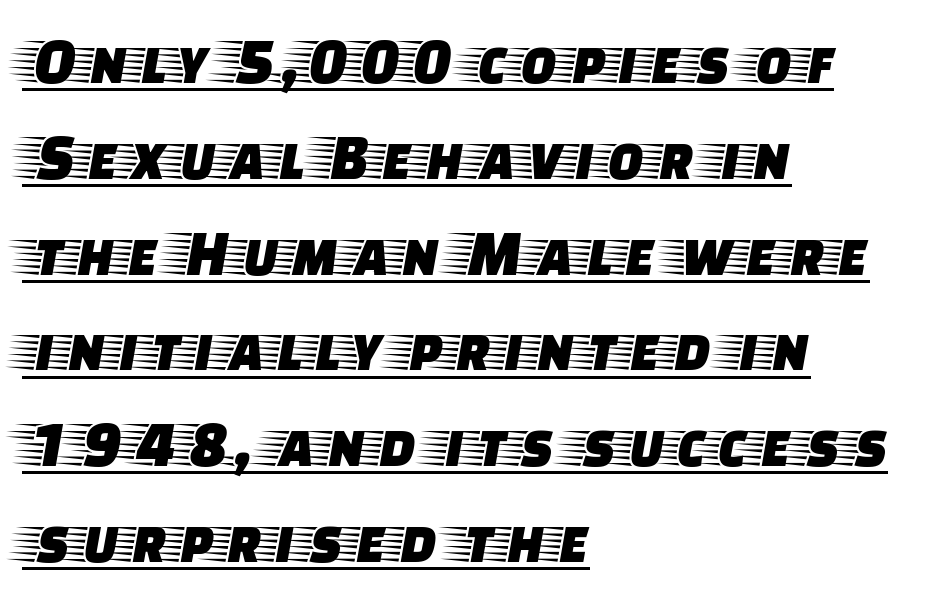
Q: Is the text italic (slanted)? A: Yes.
Q: Is the typeface a serif or a sans-serif typeface? A: Serif.
Q: Is the text underlined? A: Yes.
Q: How is the paragraph aligned? A: Left-aligned.
Q: Is the spacing between letters normal or unusually wide? A: Normal.
Q: Is the spacing between lines tight, normal or loose? A: Normal.
Q: Width (condensed, normal, or wide)? A: Wide.
Q: Stroke contrast? A: Low.
Q: x-height? A: Large.
Q: Monospaced? A: No.
